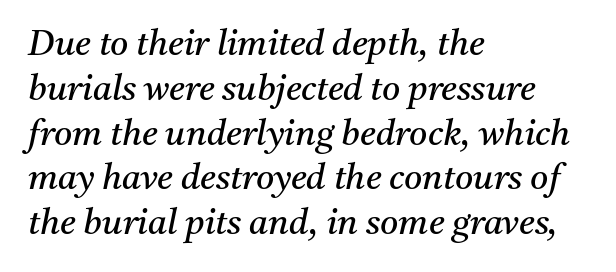
What kind of face is this? One with serifs. Honestly, the row spacing looks completely unremarkable. A typesetter would mark this as italic. The face used here is proportionally spaced, like ordinary book or web type.
